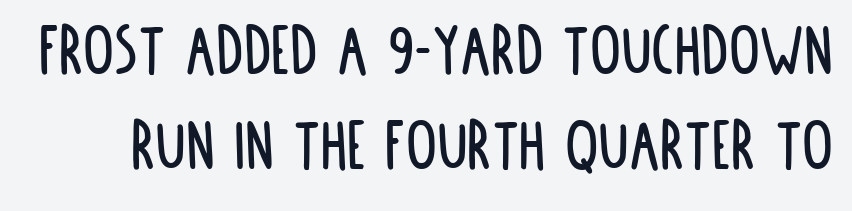
Q: Is the text italic (slanted)? A: No, it is upright.
Q: Is the typeface a serif or a sans-serif typeface? A: Sans-serif.
Q: Is the text underlined? A: No.
Q: Is the spacing between letters normal or unusually wide? A: Normal.
Q: Width (condensed, normal, or wide)? A: Condensed.
Q: Stroke contrast? A: Low.
Q: x-height? A: Large.
Q: Monospaced? A: No.
